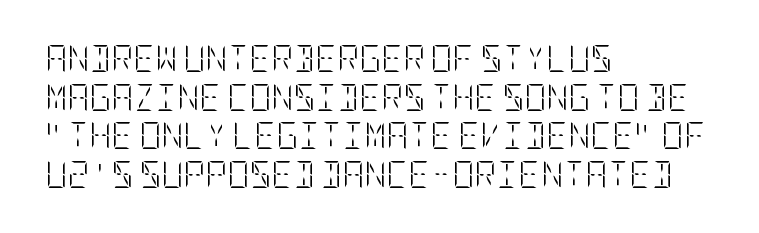
The image shows 27 px text type, upright; set left-aligned, normal line spacing (1.43x), normal letter spacing, not underlined.
